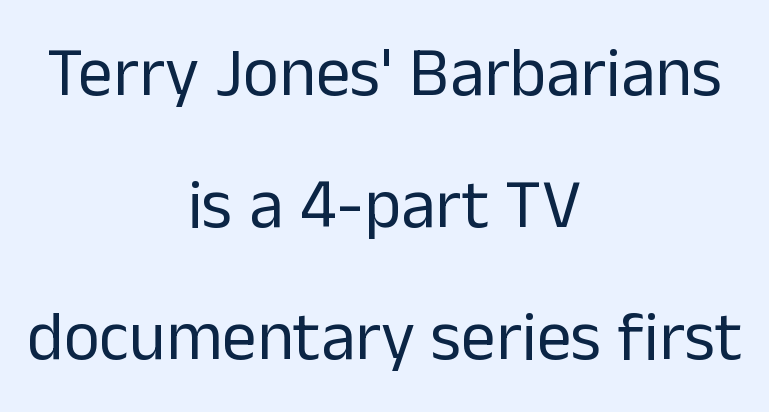
{"serif": "no", "italic": "no", "bold": "no", "weight": "regular", "width": "normal", "stroke_contrast": "low", "x_height": "medium", "monospaced": "no", "underline": "no", "align": "center", "line_spacing": "loose", "line_spacing_ratio": 1.91, "letter_spacing": "normal", "letter_spacing_em": 0.0, "glyph_px": 69}
